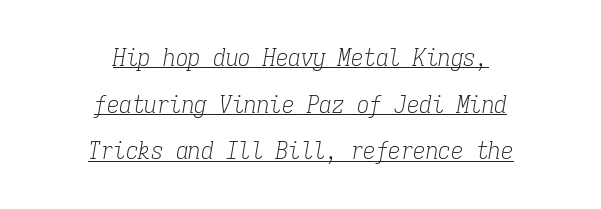
The letterforms sit shoulder to shoulder at normal distance. Underlining? Definitely there. Does the lettering tilt? It does — this is italic. No heavy texture on the line: the type isn't bold.
